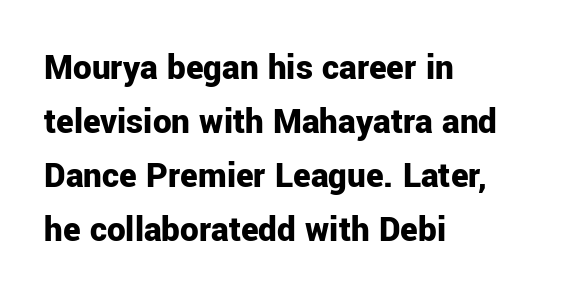
The image shows 37 px bold sans-serif type, upright; set left-aligned, normal line spacing (1.46x), normal letter spacing, not underlined; low stroke contrast and a medium x-height.
